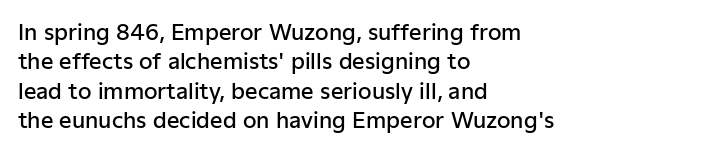
Notice how the passage keeps a crisp vertical edge on the left only. It's the straight-up-and-down kind of type. The zone under the glyphs is completely vacant. This is moderately heavy type, rendered in semibold. Compared with typical paragraphs, the rows here are spaced about the same.
